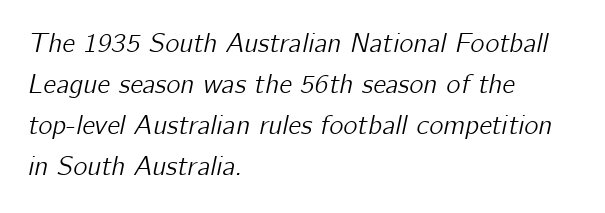
Q: Is the text italic (slanted)? A: Yes, it leans right by about 12 degrees.
Q: Is the text underlined? A: No.
Q: How is the paragraph aligned? A: Left-aligned.
Q: Is the spacing between letters normal or unusually wide? A: Normal.
Q: Is the spacing between lines tight, normal or loose? A: Normal.
